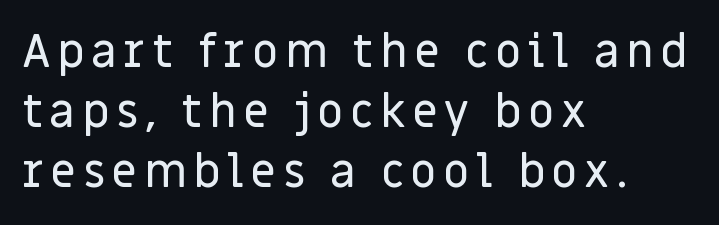
The image shows 46 px sans-serif type, upright; set left-aligned, normal line spacing (1.3x), not underlined; low stroke contrast and a large x-height.
